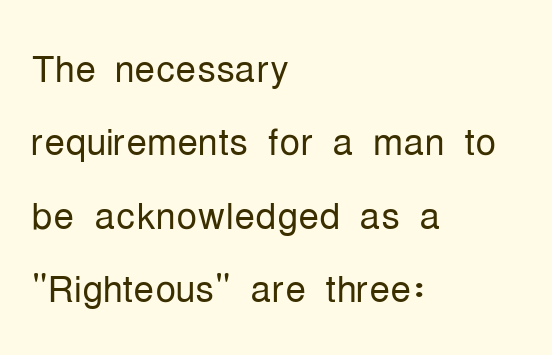
Q: Is the text bold? A: No.
Q: Is the text italic (slanted)? A: No, it is upright.
Q: Is the typeface a serif or a sans-serif typeface? A: Sans-serif.
Q: Is the text underlined? A: No.
Q: How is the paragraph aligned? A: Left-aligned.
Q: Is the spacing between letters normal or unusually wide? A: Normal.
Q: Is the spacing between lines tight, normal or loose? A: Normal.
Q: Width (condensed, normal, or wide)? A: Condensed.
Q: Stroke contrast? A: Low.
Q: x-height? A: Medium.
Q: Monospaced? A: No.
